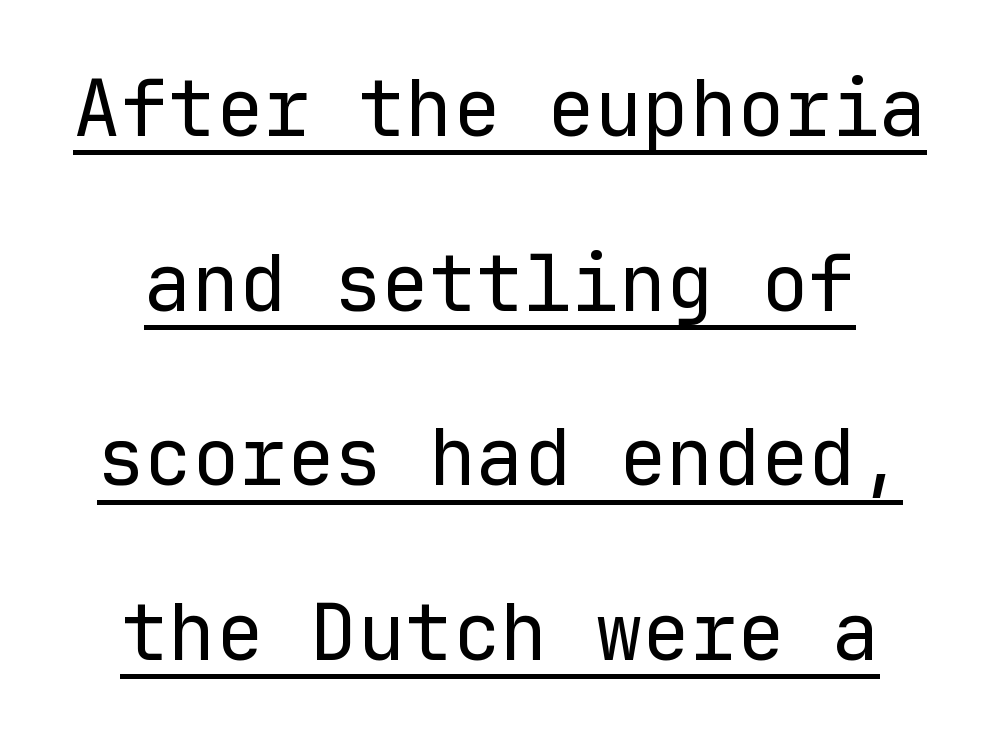
The rendering uses typewriter-style spacing with identical character cells. Weight: in the light-to-regular range. Classification — sans serif. Every word sits above its own underline.
